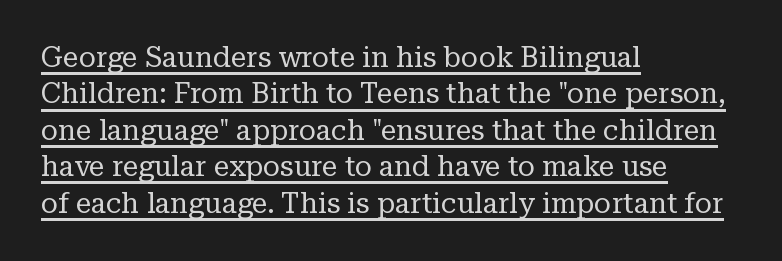
Q: Is the text bold? A: No.
Q: Is the text italic (slanted)? A: No, it is upright.
Q: Is the typeface a serif or a sans-serif typeface? A: Serif.
Q: Is the text underlined? A: Yes.
Q: How is the paragraph aligned? A: Left-aligned.
Q: Is the spacing between letters normal or unusually wide? A: Normal.
Q: Is the spacing between lines tight, normal or loose? A: Normal.
Q: Width (condensed, normal, or wide)? A: Normal.
Q: Stroke contrast? A: Low.
Q: x-height? A: Medium.
Q: Monospaced? A: No.
